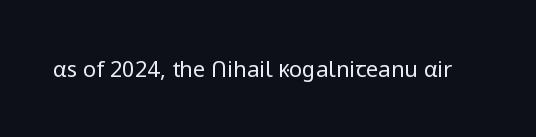
The space directly below the letters is spotless. Quick note: not italic, upright. The line texture is even and compact thanks to regular tracking. These glyphs show unthickened strokes, regular width or finer.
